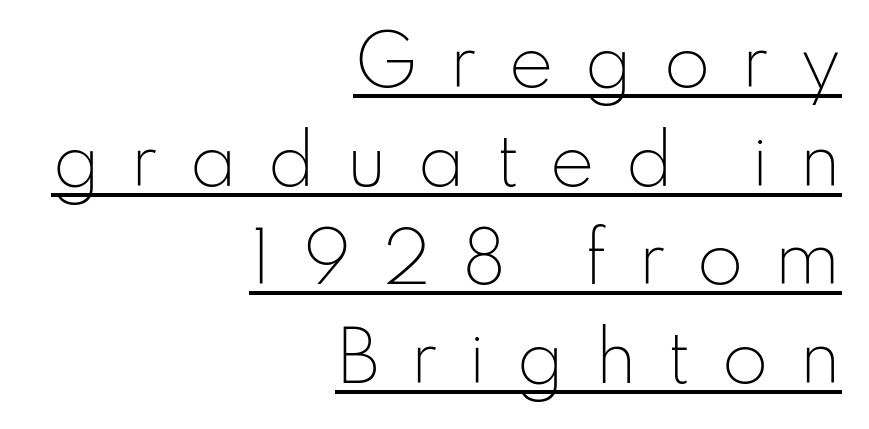
The image shows 68 px light sans-serif type, upright; set right-aligned, normal line spacing (1.45x), unusually wide letter spacing (+0.44 em), underlined; low stroke contrast and a small x-height.
